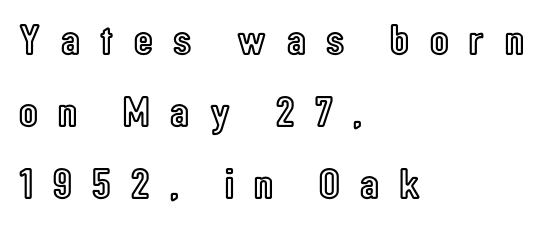
{"italic": "no", "width": "condensed", "x_height": "medium", "monospaced": "no", "underline": "no", "align": "left", "line_spacing": "normal", "line_spacing_ratio": 1.68, "letter_spacing": "wide", "letter_spacing_em": 0.48, "glyph_px": 43}
